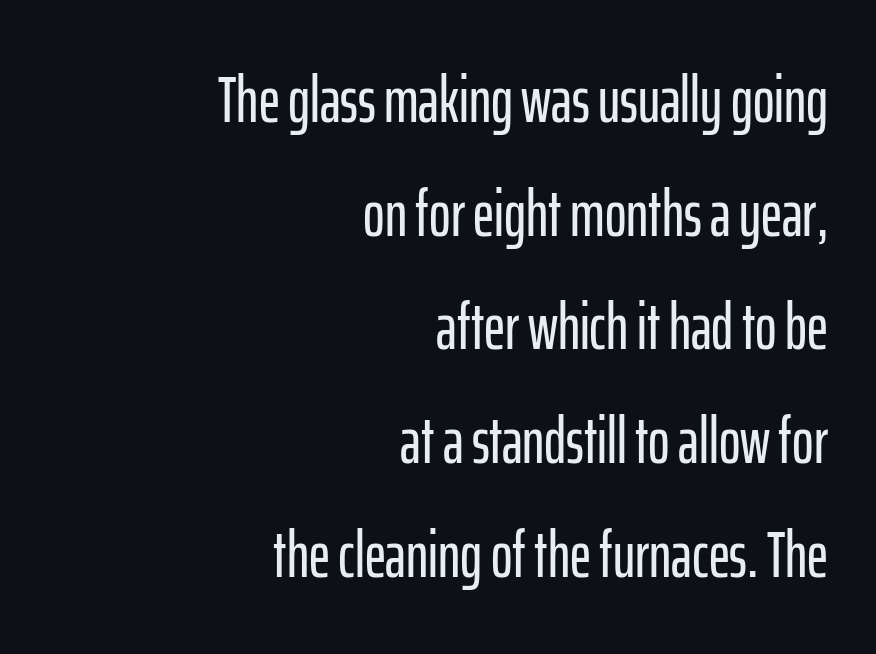
Q: Is the text italic (slanted)? A: No, it is upright.
Q: Is the typeface a serif or a sans-serif typeface? A: Sans-serif.
Q: Is the text underlined? A: No.
Q: How is the paragraph aligned? A: Right-aligned.
Q: Is the spacing between letters normal or unusually wide? A: Normal.
Q: Width (condensed, normal, or wide)? A: Condensed.
Q: Stroke contrast? A: Low.
Q: x-height? A: Medium.
Q: Monospaced? A: No.
